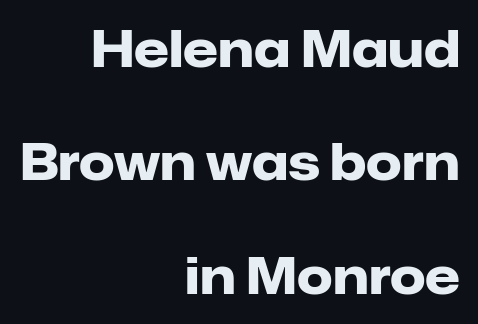
Q: Is the text bold? A: Yes.
Q: Is the text italic (slanted)? A: No, it is upright.
Q: Is the typeface a serif or a sans-serif typeface? A: Sans-serif.
Q: Is the text underlined? A: No.
Q: How is the paragraph aligned? A: Right-aligned.
Q: Is the spacing between letters normal or unusually wide? A: Normal.
Q: Is the spacing between lines tight, normal or loose? A: Loose.
Q: Width (condensed, normal, or wide)? A: Normal.
Q: Stroke contrast? A: Low.
Q: x-height? A: Medium.
Q: Monospaced? A: No.
